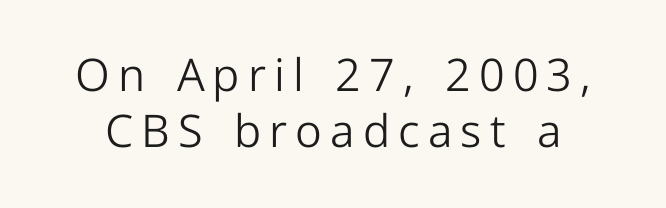
Q: Is the text bold? A: No.
Q: Is the text italic (slanted)? A: No, it is upright.
Q: Is the typeface a serif or a sans-serif typeface? A: Sans-serif.
Q: Is the text underlined? A: No.
Q: Width (condensed, normal, or wide)? A: Normal.
Q: Stroke contrast? A: Low.
Q: x-height? A: Medium.
Q: Monospaced? A: No.
